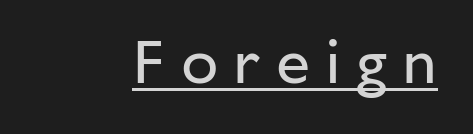
{"serif": "no", "italic": "no", "bold": "no", "weight": "regular", "width": "normal", "stroke_contrast": "low", "x_height": "medium", "monospaced": "no", "underline": "yes", "letter_spacing": "wide", "letter_spacing_em": 0.25, "glyph_px": 61}
